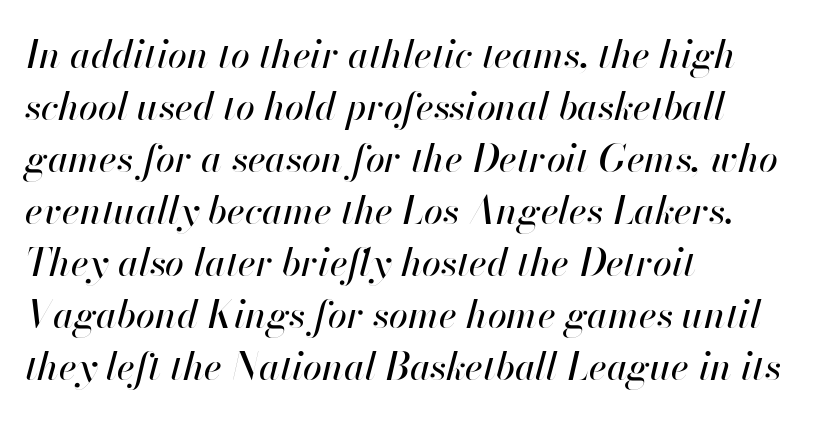
Q: Is the text italic (slanted)? A: Yes, it leans right by about 13 degrees.
Q: Is the text underlined? A: No.
Q: How is the paragraph aligned? A: Left-aligned.
Q: Is the spacing between letters normal or unusually wide? A: Normal.
Q: Is the spacing between lines tight, normal or loose? A: Normal.
Q: Width (condensed, normal, or wide)? A: Normal.
Q: Stroke contrast? A: High.
Q: x-height? A: Small.
Q: Monospaced? A: No.
